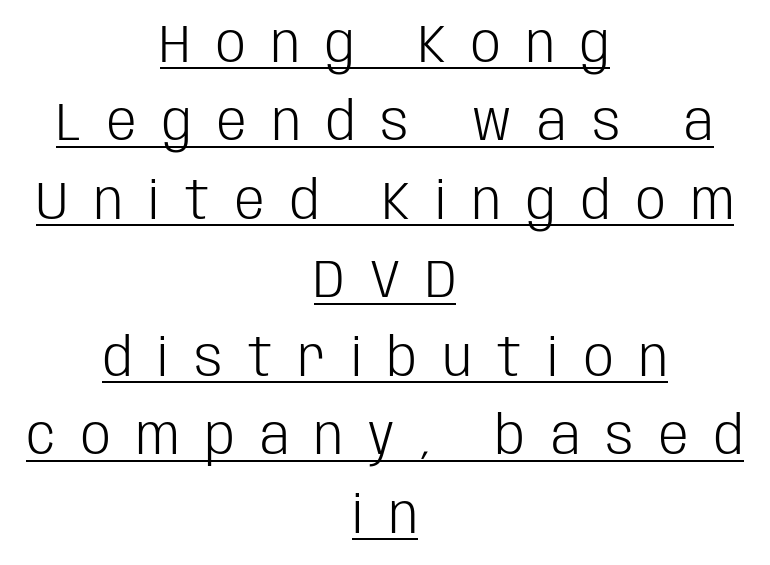
{"serif": "no", "italic": "no", "bold": "no", "weight": "light", "width": "condensed", "stroke_contrast": "low", "x_height": "large", "monospaced": "no", "underline": "yes", "align": "center", "line_spacing": "normal", "line_spacing_ratio": 1.48, "letter_spacing": "wide", "letter_spacing_em": 0.48, "glyph_px": 53}
